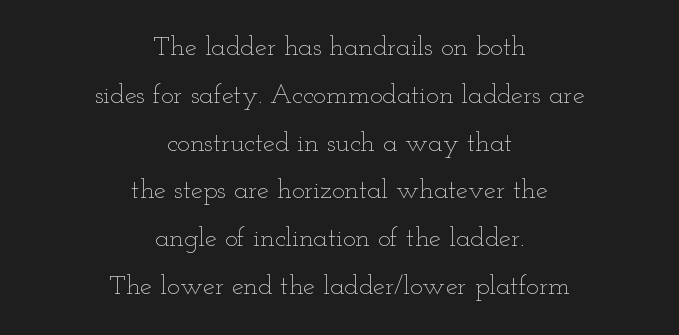
{"italic": "no", "bold": "no", "underline": "no", "align": "center", "line_spacing_ratio": 1.77, "letter_spacing": "normal", "letter_spacing_em": 0.0, "glyph_px": 27}
